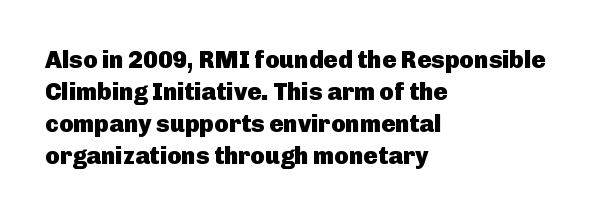
Q: Is the text bold? A: Yes.
Q: Is the text italic (slanted)? A: No, it is upright.
Q: Is the text underlined? A: No.
Q: How is the paragraph aligned? A: Left-aligned.
Q: Is the spacing between letters normal or unusually wide? A: Normal.
Q: Is the spacing between lines tight, normal or loose? A: Normal.
